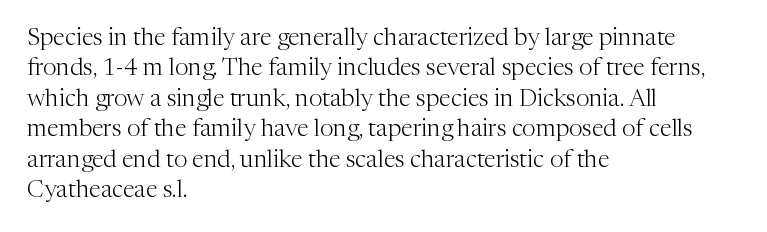
{"italic": "no", "bold": "no", "underline": "no", "align": "left", "line_spacing": "normal", "line_spacing_ratio": 1.27, "letter_spacing": "normal", "letter_spacing_em": 0.0, "glyph_px": 24}
